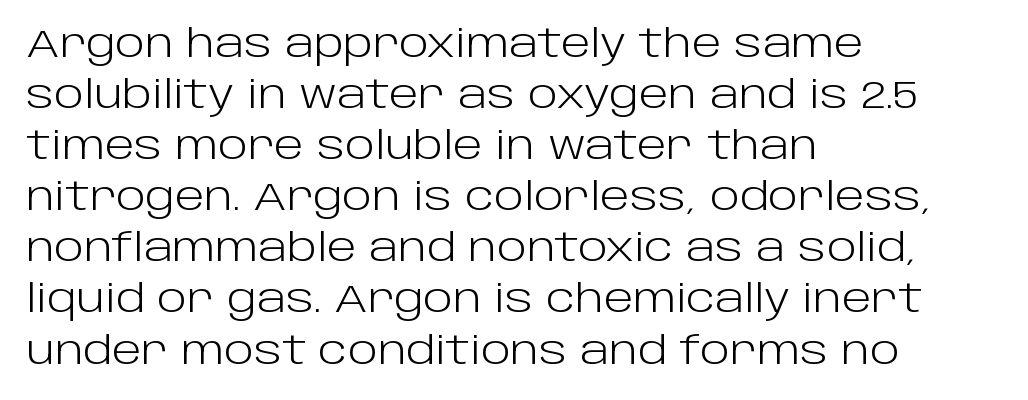
Q: Is the text bold? A: No.
Q: Is the text italic (slanted)? A: No, it is upright.
Q: Is the typeface a serif or a sans-serif typeface? A: Sans-serif.
Q: Is the text underlined? A: No.
Q: How is the paragraph aligned? A: Left-aligned.
Q: Is the spacing between letters normal or unusually wide? A: Normal.
Q: Is the spacing between lines tight, normal or loose? A: Normal.
Q: Width (condensed, normal, or wide)? A: Normal.
Q: Stroke contrast? A: Low.
Q: x-height? A: Large.
Q: Monospaced? A: No.
